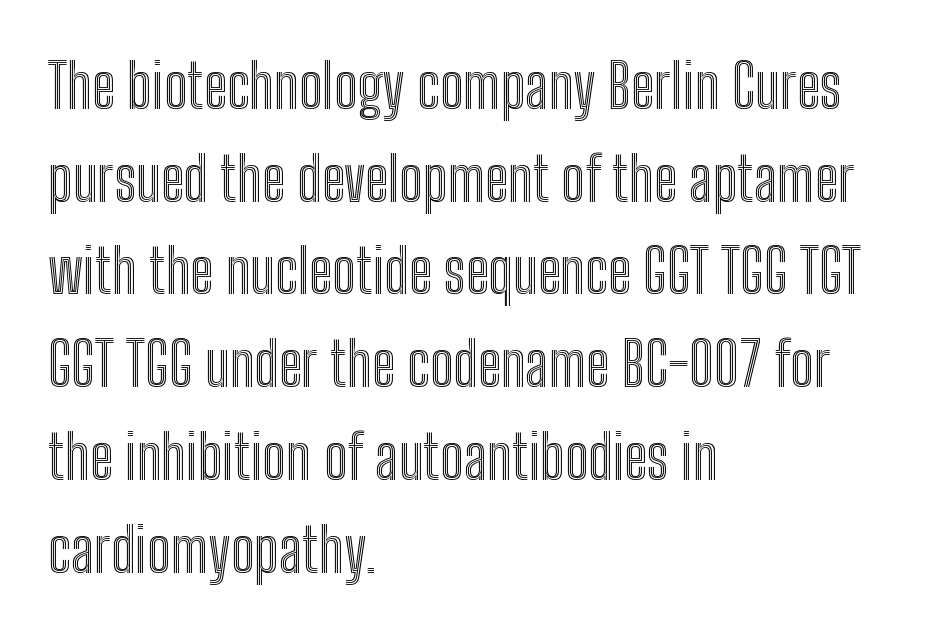
These lines stack with their left ends in a neat column. Looks like regular typesetting: each glyph gets only the width it needs. The specimen reads as upright at a glance. Horizontal bands of white between lines are of average thickness.
